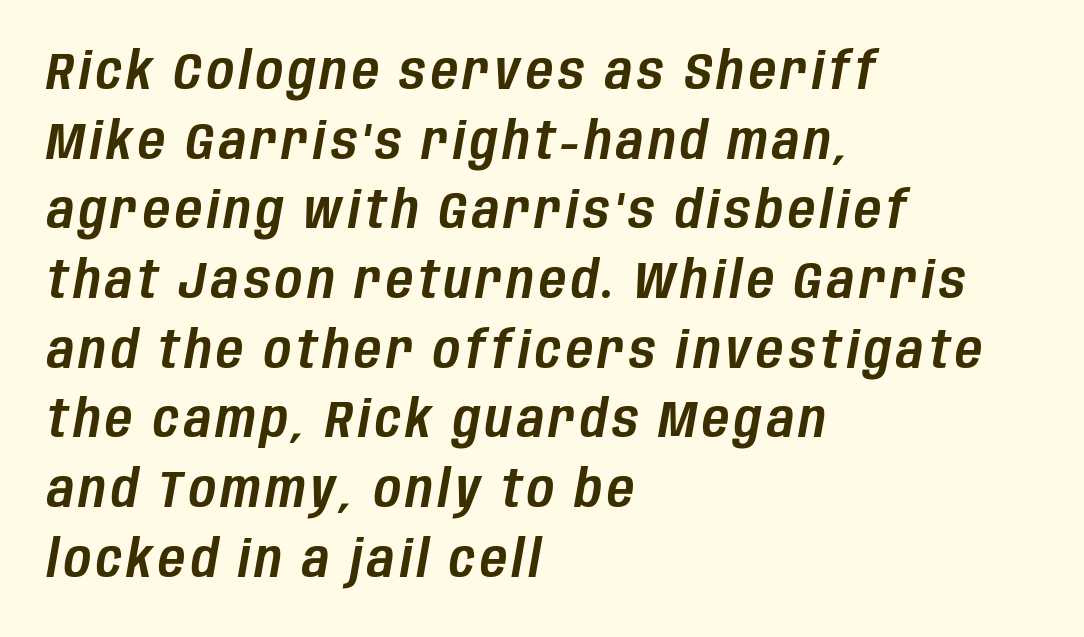
{"italic": "yes", "lean": "right", "slant_degrees": 10, "width": "condensed", "stroke_contrast": "low", "x_height": "large", "monospaced": "no", "underline": "no", "align": "left", "line_spacing": "normal", "line_spacing_ratio": 1.34, "glyph_px": 52}
